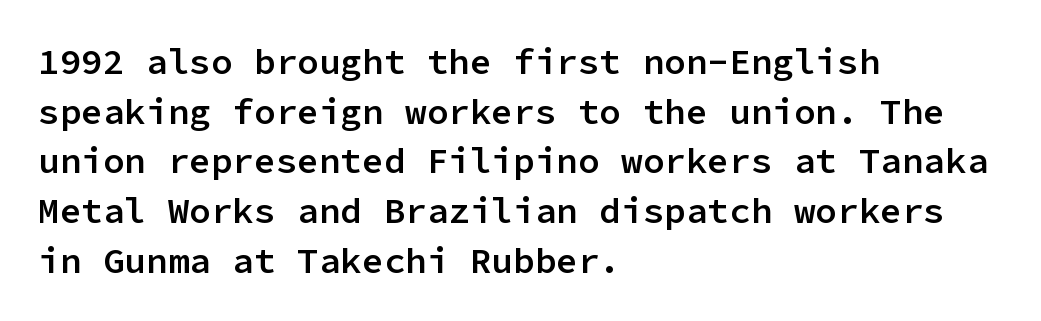
On the weight axis this lands at semibold, roughly 600. Is this a fixed-width face? Yes — each glyph sits in an identical cell. Tall strokes in this sample are plumb rather than angled. This sample uses a sans-serif face. The lines in this sample share a left origin and differ only in where they stop.
